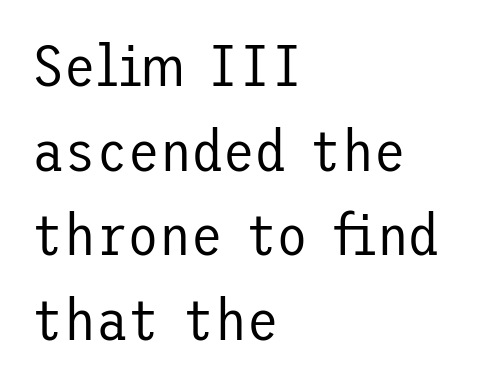
{"serif": "no", "italic": "no", "bold": "no", "weight": "regular", "width": "normal", "stroke_contrast": "low", "x_height": "medium", "underline": "no", "align": "left", "line_spacing": "normal", "line_spacing_ratio": 1.46, "letter_spacing": "normal", "letter_spacing_em": 0.0, "glyph_px": 58}
